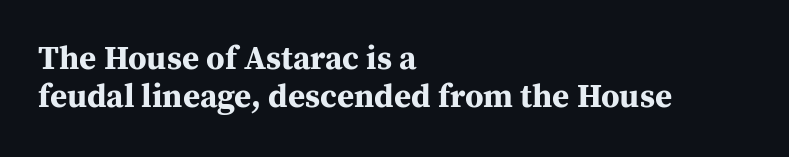
Q: Is the text bold? A: Yes.
Q: Is the text italic (slanted)? A: No, it is upright.
Q: Is the typeface a serif or a sans-serif typeface? A: Serif.
Q: Is the text underlined? A: No.
Q: How is the paragraph aligned? A: Left-aligned.
Q: Is the spacing between letters normal or unusually wide? A: Normal.
Q: Is the spacing between lines tight, normal or loose? A: Tight.
Q: Width (condensed, normal, or wide)? A: Normal.
Q: Stroke contrast? A: Medium.
Q: x-height? A: Medium.
Q: Monospaced? A: No.
